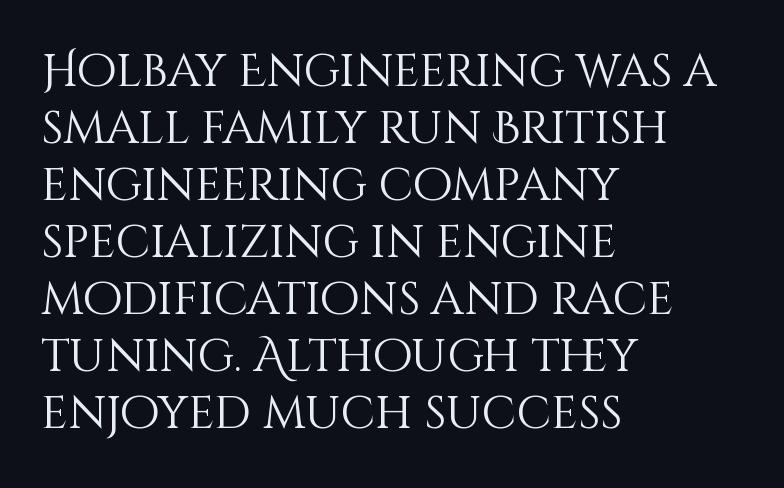
The image shows 46 px light type, upright; set left-aligned, line spacing 1.24x, normal letter spacing, not underlined; medium stroke contrast and a large x-height.
